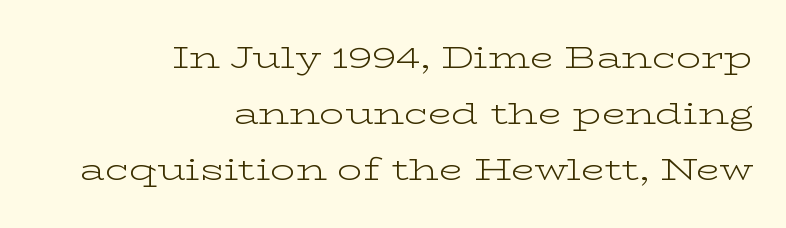
This is roman type, the default non-slanted kind. These lines are composed in type with serifs. Compared with a typical body face, this is equally light or lighter still. The foot of each line stays bare and open.
